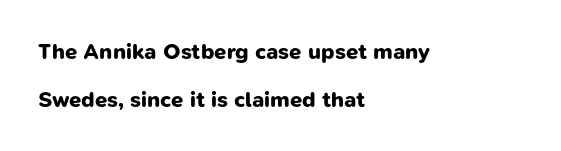
The image shows 22 px bold type; set left-aligned, loose line spacing (2.18x), normal letter spacing, not underlined.
